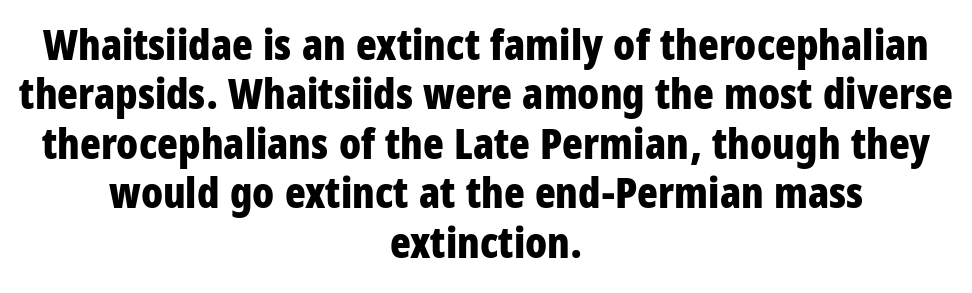
The image shows 43 px bold, condensed sans-serif type, upright; set centered, tight line spacing (1.15x), normal letter spacing, not underlined; low stroke contrast and a large x-height.
